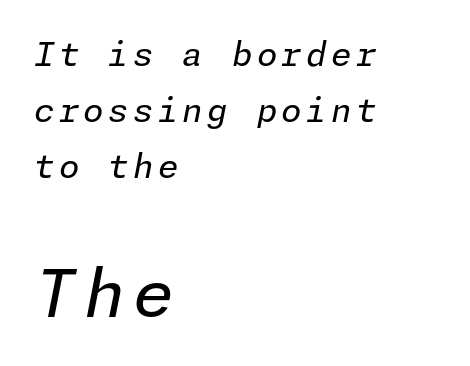
{"italic": "yes", "lean": "right", "slant_degrees": 11, "bold": "no", "weight": "regular", "width": "normal", "stroke_contrast": "low", "x_height": "medium", "underline": "no", "align": "left", "line_spacing": "normal", "line_spacing_ratio": 1.69, "larger_block": "second", "size_ratio": 2.0, "glyph_px": 66}
